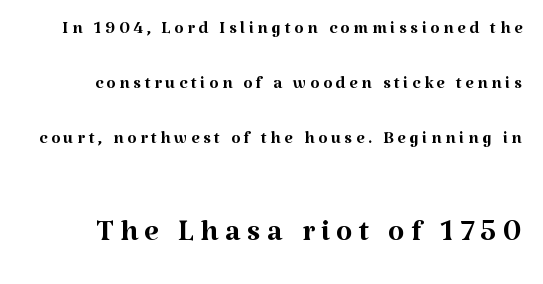
Reading down the column, the eye jumps a long way to each next line. Old-style or modern, the face here clearly has serifs. The composition opens small and finishes big. Italic: no, the glyphs are upright roman.
